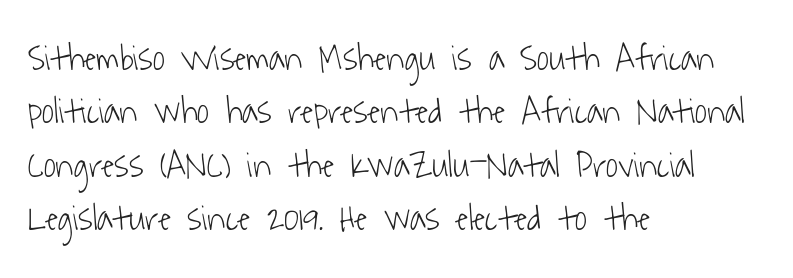
{"serif": "no", "bold": "no", "weight": "light", "width": "condensed", "stroke_contrast": "low", "x_height": "medium", "monospaced": "no", "underline": "no", "align": "left", "line_spacing": "normal", "line_spacing_ratio": 1.44, "letter_spacing": "normal", "letter_spacing_em": 0.0, "glyph_px": 37}
